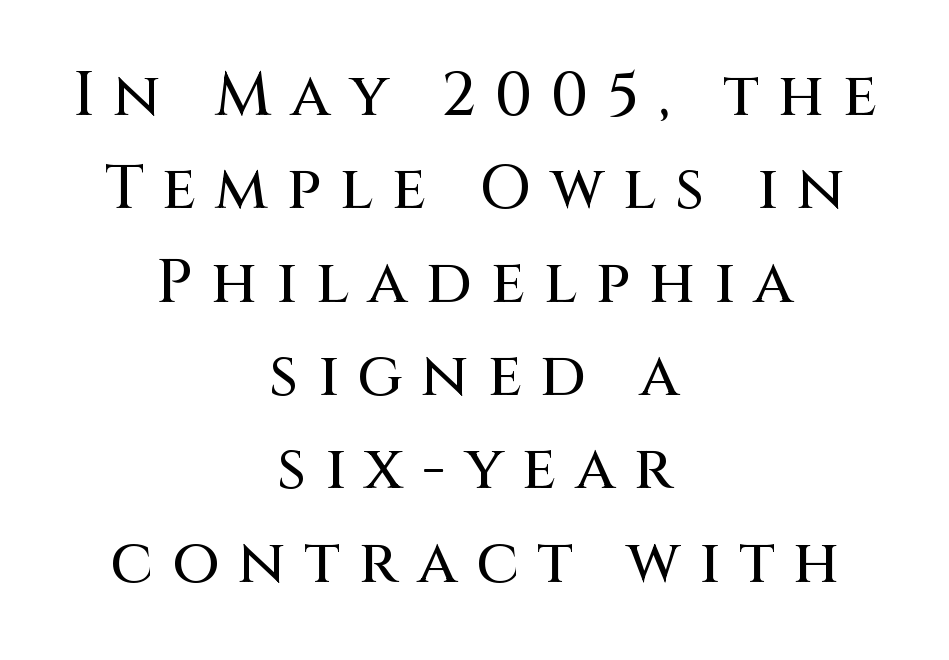
The passage shown is not underscored anywhere. Layout note: lines centered. You could only call the tracking loose — the letters float apart. A typesetter would label this face a sans. Vertical strokes here are truly vertical. The rendering uses natural spacing where letterforms have individual widths.
